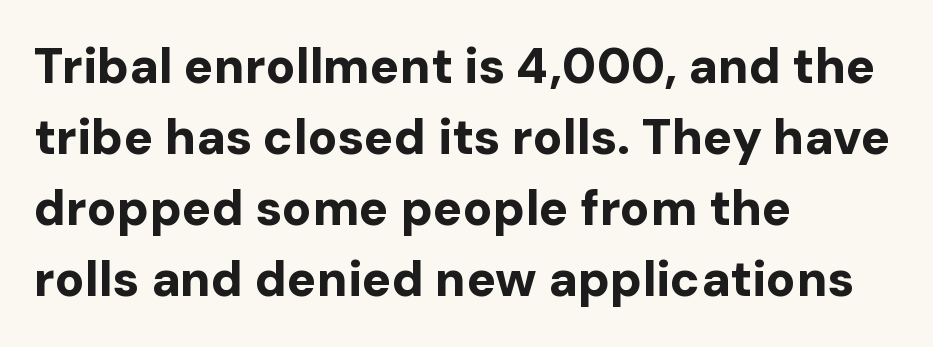
Q: Is the text bold? A: Yes.
Q: Is the text italic (slanted)? A: No, it is upright.
Q: Is the typeface a serif or a sans-serif typeface? A: Sans-serif.
Q: Is the text underlined? A: No.
Q: How is the paragraph aligned? A: Left-aligned.
Q: Is the spacing between letters normal or unusually wide? A: Normal.
Q: Is the spacing between lines tight, normal or loose? A: Normal.
Q: Width (condensed, normal, or wide)? A: Normal.
Q: Stroke contrast? A: Low.
Q: x-height? A: Medium.
Q: Monospaced? A: No.
